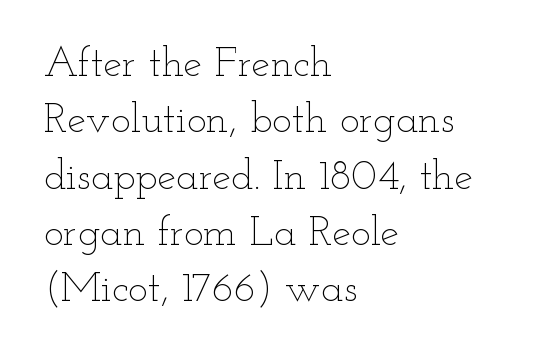
Weight: not bold — regular or lighter. Observe the ordinary spacing: letters are neighbours, not strangers. The lettering stays uniformly vertical, giving the passage a roman look. Whoever set this chose a conventional vertical rhythm.
